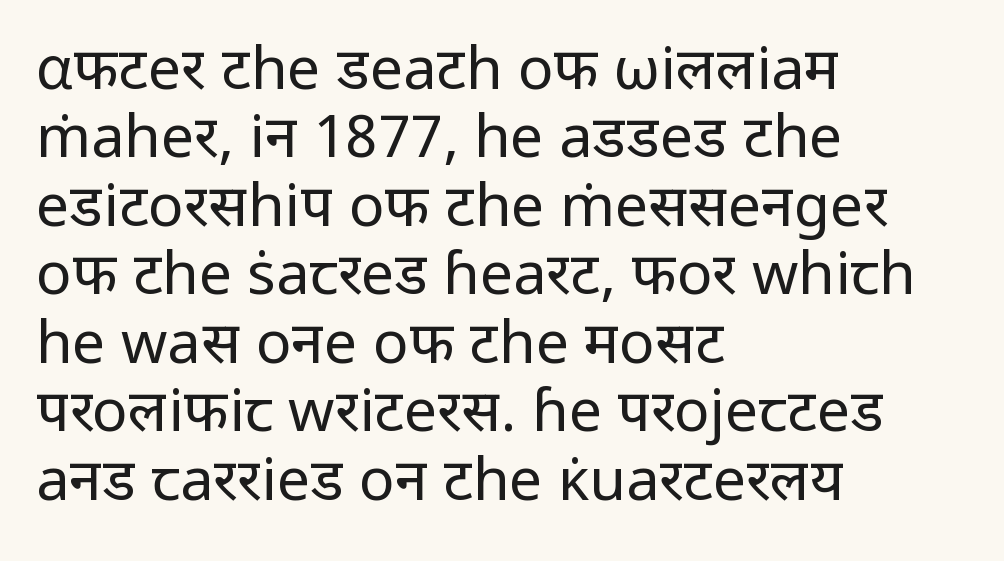
The image shows 59 px regular-weight sans-serif type, upright; set left-aligned, line spacing 1.16x, normal letter spacing, not underlined; low stroke contrast and a medium x-height.
